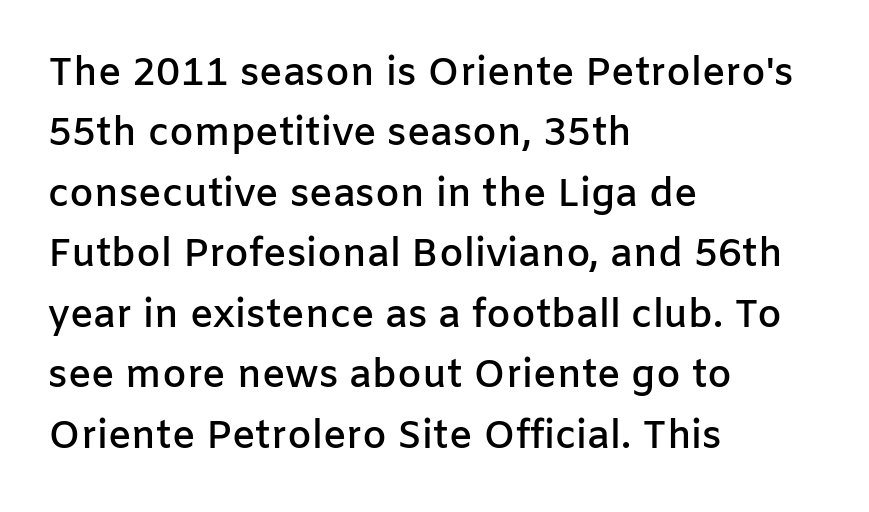
Q: Is the text bold? A: Semi-bold.
Q: Is the text italic (slanted)? A: No, it is upright.
Q: Is the typeface a serif or a sans-serif typeface? A: Sans-serif.
Q: Is the text underlined? A: No.
Q: How is the paragraph aligned? A: Left-aligned.
Q: Is the spacing between letters normal or unusually wide? A: Normal.
Q: Is the spacing between lines tight, normal or loose? A: Normal.
Q: Width (condensed, normal, or wide)? A: Normal.
Q: Stroke contrast? A: Low.
Q: x-height? A: Medium.
Q: Monospaced? A: No.
